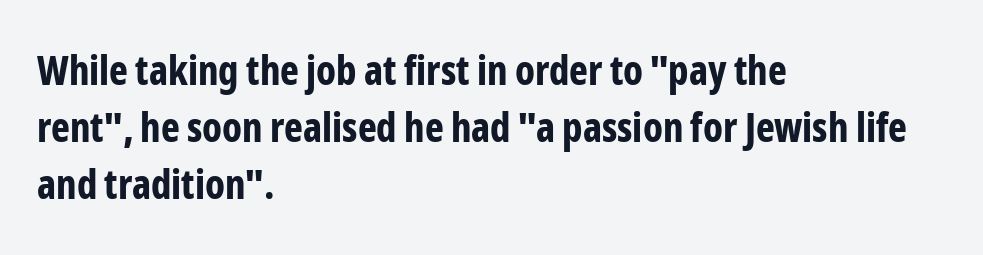
Q: Is the text bold? A: Yes.
Q: Is the text italic (slanted)? A: No, it is upright.
Q: Is the typeface a serif or a sans-serif typeface? A: Sans-serif.
Q: Is the text underlined? A: No.
Q: How is the paragraph aligned? A: Left-aligned.
Q: Is the spacing between letters normal or unusually wide? A: Normal.
Q: Is the spacing between lines tight, normal or loose? A: Normal.
Q: Width (condensed, normal, or wide)? A: Condensed.
Q: Stroke contrast? A: Low.
Q: x-height? A: Medium.
Q: Monospaced? A: No.
